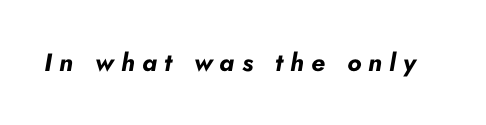
Each row of text sits above clean, open space. The text carries the slant typical of an italic or oblique font. These lines carry a lot of weight — the face is fully bold. Does extra space separate the letters? Yes, quite a lot of it.
